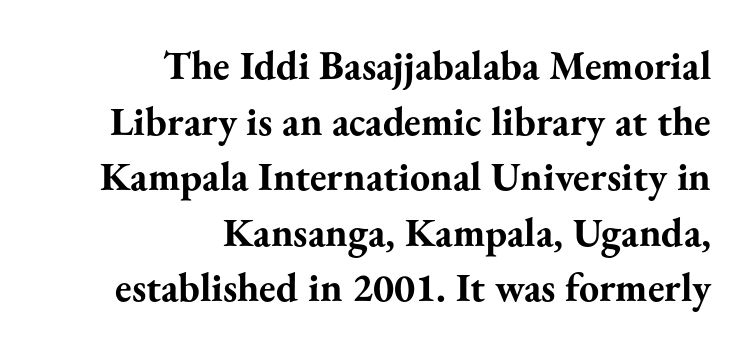
{"serif": "yes", "italic": "no", "bold": "yes", "weight": "bold", "width": "normal", "stroke_contrast": "medium", "x_height": "small", "monospaced": "no", "underline": "no", "align": "right", "line_spacing": "normal", "line_spacing_ratio": 1.39, "letter_spacing": "normal", "letter_spacing_em": 0.0, "glyph_px": 40}
